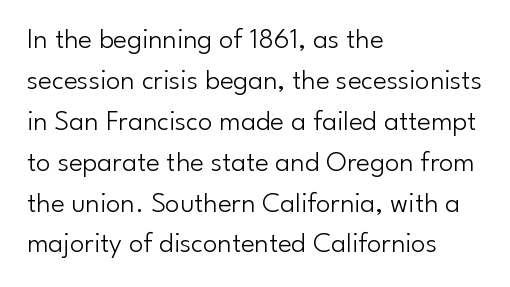
The image shows 29 px light sans-serif type, upright; set left-aligned, normal line spacing (1.41x), normal letter spacing, not underlined; low stroke contrast and a small x-height.
